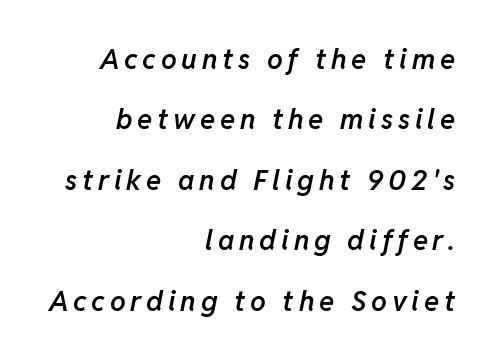
{"italic": "yes", "lean": "right", "slant_degrees": 11, "bold": "semi", "weight": "semibold", "width": "normal", "stroke_contrast": "low", "x_height": "medium", "monospaced": "no", "underline": "no", "align": "right", "line_spacing": "loose", "line_spacing_ratio": 2.16, "glyph_px": 28}
